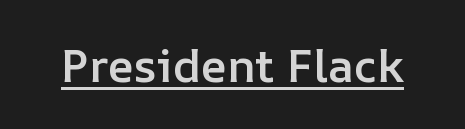
Note the varied advance widths — an 'i' is clearly narrower than an 'm'. Every stem runs plumb, perpendicular to the baseline. The sample's only ornament is a line tracing under the words. The passage shown has conventional tracking throughout.
